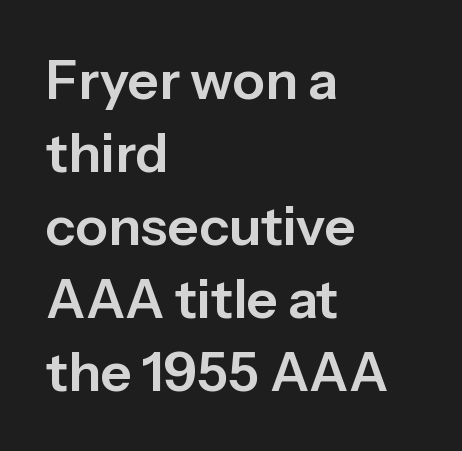
{"serif": "no", "italic": "no", "width": "normal", "stroke_contrast": "low", "x_height": "medium", "monospaced": "no", "underline": "no", "align": "left", "line_spacing": "normal", "line_spacing_ratio": 1.35, "letter_spacing": "normal", "letter_spacing_em": 0.0, "glyph_px": 54}
